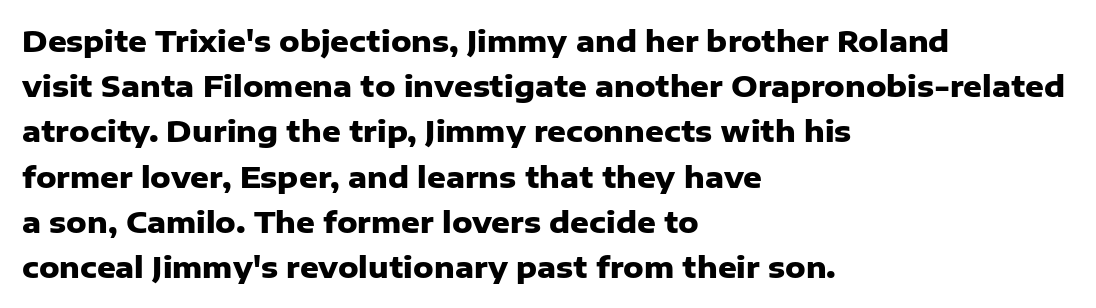
The image shows 29 px heavy sans-serif type, upright; set left-aligned, normal line spacing (1.56x), normal letter spacing, not underlined; low stroke contrast and a medium x-height.
